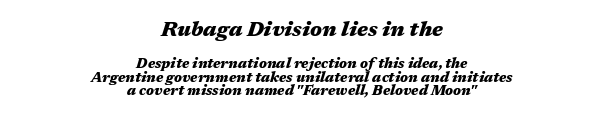
{"italic": "yes", "lean": "right", "slant_degrees": 17, "bold": "yes", "underline": "no", "align": "center", "line_spacing": "tight", "line_spacing_ratio": 0.97, "letter_spacing": "normal", "letter_spacing_em": 0.0, "larger_block": "first", "size_ratio": 1.5, "glyph_px": 21}
